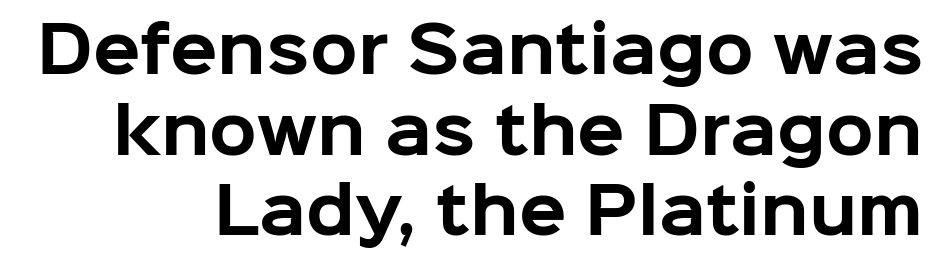
Tracking value appears to be zero — textbook default spacing. Line spacing here is normal. Think of a printed novel: that variable character pitch is what you see here. The area under the type is left untouched.
